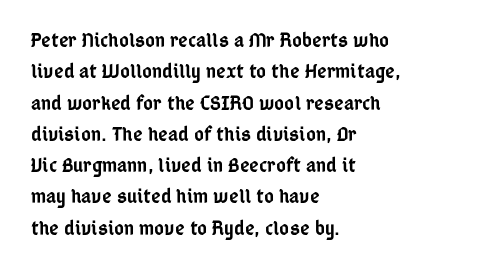
The image shows 21 px text type, upright; set left-aligned, normal line spacing (1.49x), normal letter spacing, not underlined.
